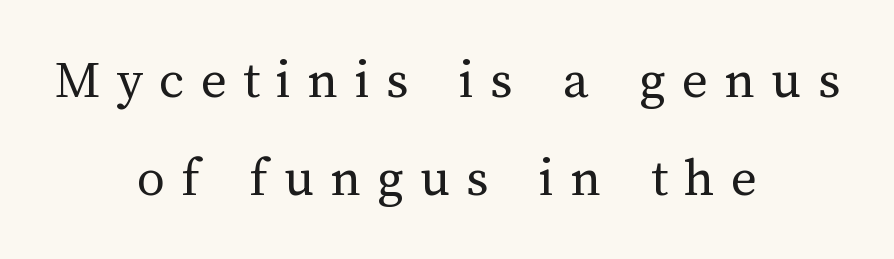
The foot of each line stays bare and open. The strokes carry an ordinary text weight at most. Honestly, the letter spacing is so wide it's the main thing you notice. Here the designer chose a conventional face with non-uniform glyph widths. In CSS terms this would be text-align: center. The type sits square on the baseline with zero lean.
